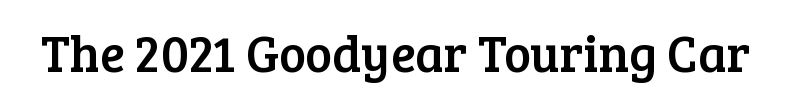
Q: Is the text italic (slanted)? A: No, it is upright.
Q: Is the typeface a serif or a sans-serif typeface? A: Serif.
Q: Is the text underlined? A: No.
Q: Is the spacing between letters normal or unusually wide? A: Normal.
Q: Width (condensed, normal, or wide)? A: Normal.
Q: Stroke contrast? A: Low.
Q: x-height? A: Medium.
Q: Monospaced? A: No.
